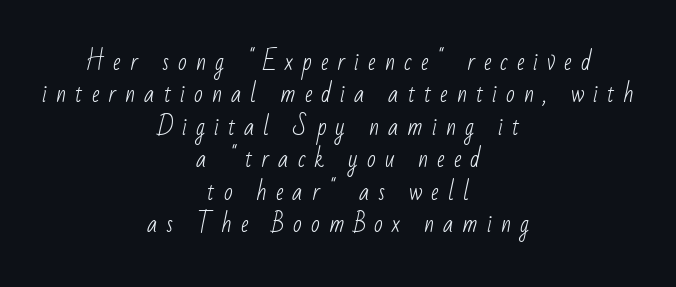
Q: Is the text bold? A: No.
Q: Is the text underlined? A: No.
Q: How is the paragraph aligned? A: Centered.
Q: Is the spacing between letters normal or unusually wide? A: Unusually wide.
Q: Is the spacing between lines tight, normal or loose? A: Normal.
